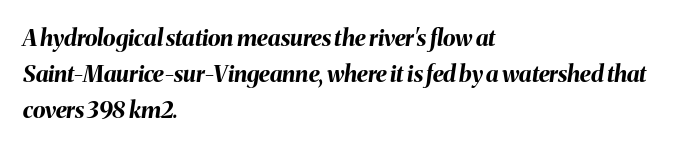
Each row of text sits above clean, open space. The passage shown has conventional tracking throughout. Looking at the ascenders, they clearly lean. Regular leading.
